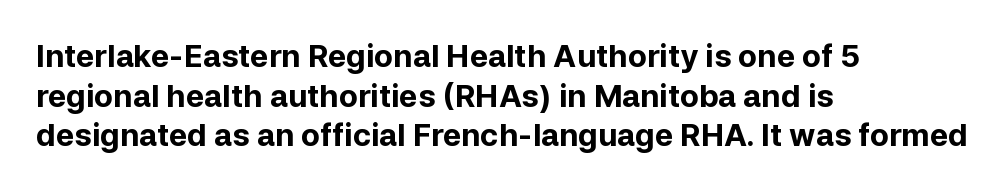
The image shows 31 px bold sans-serif type, upright; set left-aligned, normal line spacing (1.28x), normal letter spacing, not underlined; low stroke contrast and a medium x-height.
